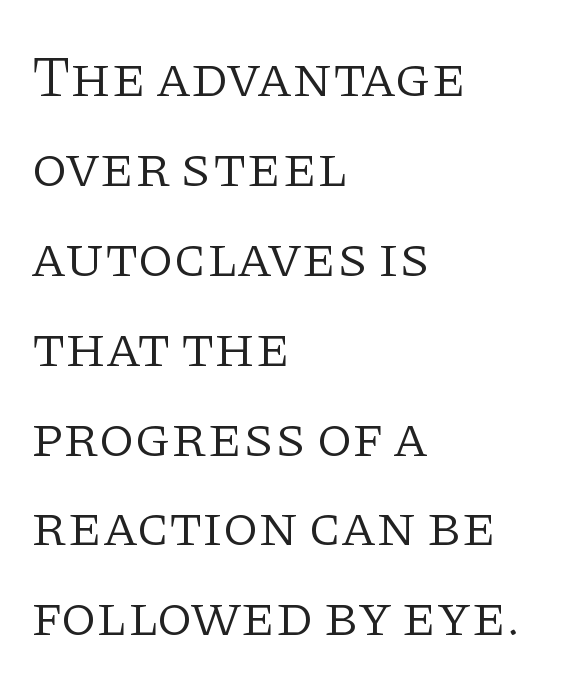
A normal amount of white space separates one row of letters from the next. The strokes are not fattened; the text isn't bold. Does the type have serifs? Yes, each stem ends in a small foot. The type is set solid horizontally, with unmodified tracking. Every character sits straight up, as roman type does. A bare baseline throughout the passage.
